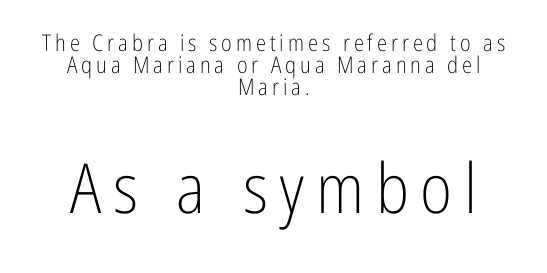
The image shows 69 px light, condensed sans-serif type, upright; set centered, tight line spacing (0.96x), not underlined; the second (bottom) block is 3.0x larger; low stroke contrast and a medium x-height.
